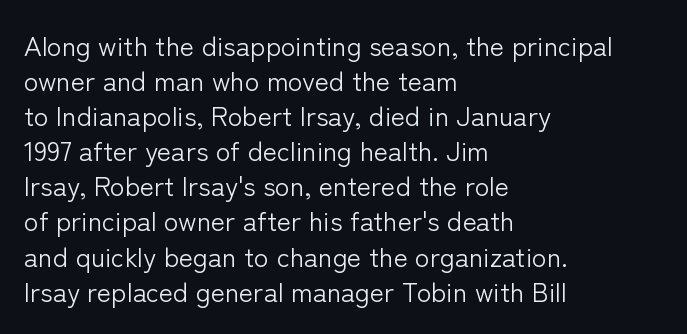
Style check: upright. Plain, unruled lines of type. The paragraph has a hard left edge and a soft right edge. This rendering leaves character spacing at its baseline value. A typesetter would call this leading conventional body-copy spacing. These glyphs show unthickened strokes, regular width or finer.
